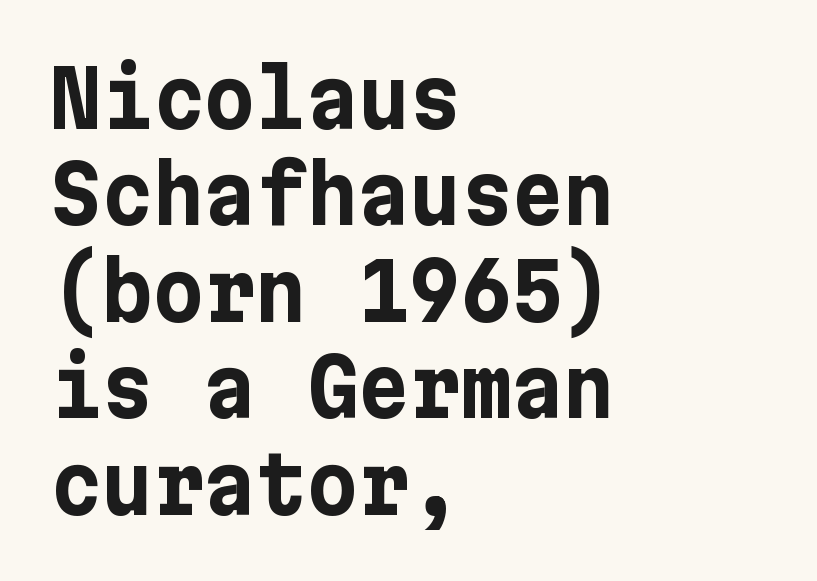
The image shows 79 px bold sans-serif type, upright; set left-aligned, line spacing 1.22x, normal letter spacing, not underlined; low stroke contrast and a medium x-height.
